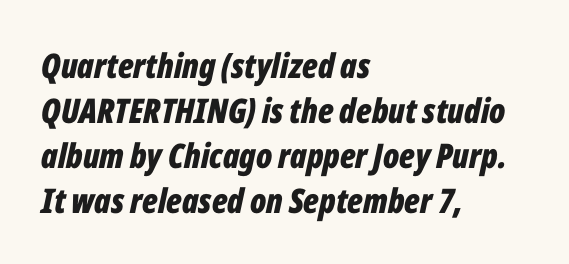
Q: Is the text bold? A: Yes.
Q: Is the text italic (slanted)? A: Yes, it leans right by about 12 degrees.
Q: Is the text underlined? A: No.
Q: How is the paragraph aligned? A: Left-aligned.
Q: Is the spacing between letters normal or unusually wide? A: Normal.
Q: Is the spacing between lines tight, normal or loose? A: Normal.
Q: Width (condensed, normal, or wide)? A: Condensed.
Q: Stroke contrast? A: Low.
Q: x-height? A: Medium.
Q: Monospaced? A: No.
